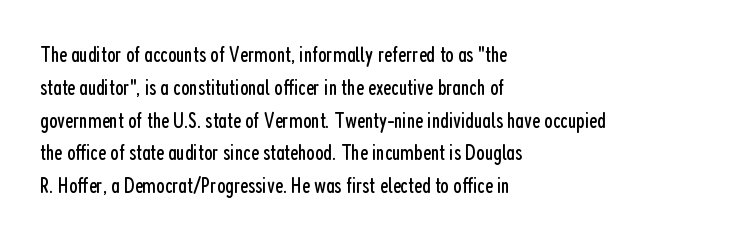
Q: Is the text bold? A: No.
Q: Is the text italic (slanted)? A: No, it is upright.
Q: Is the text underlined? A: No.
Q: How is the paragraph aligned? A: Left-aligned.
Q: Is the spacing between letters normal or unusually wide? A: Normal.
Q: Is the spacing between lines tight, normal or loose? A: Normal.
